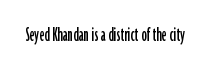
{"italic": "no", "underline": "no", "letter_spacing": "normal", "letter_spacing_em": 0.0, "glyph_px": 21}
